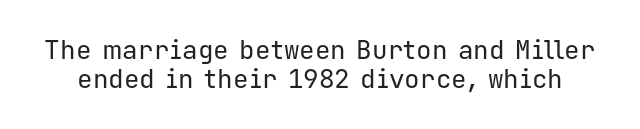
Ascenders rise straight up at ninety degrees. The horizontal fit of the characters is conventional and even. Honestly, there is no underline to notice here at all. The font is comparable to plain body text, perhaps lighter. Leading is clearly below the norm, producing a dense column.
